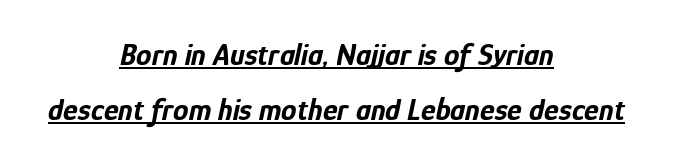
Every character sits at an angle, as italics do. Do the characters align in a grid? No, the font is proportional. Check the space under the baseline: a stroke is drawn there. These words are printed bold, with thick strokes throughout.
